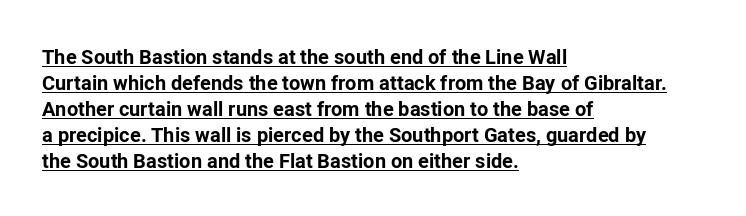
Q: Is the text bold? A: Yes.
Q: Is the text italic (slanted)? A: No, it is upright.
Q: Is the text underlined? A: Yes.
Q: How is the paragraph aligned? A: Left-aligned.
Q: Is the spacing between letters normal or unusually wide? A: Normal.
Q: Is the spacing between lines tight, normal or loose? A: Normal.
